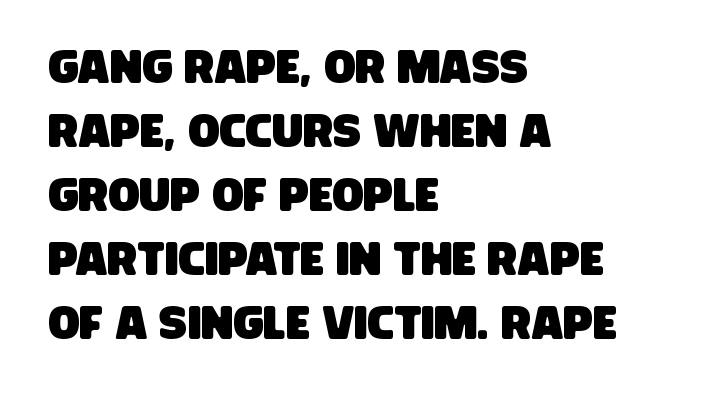
{"serif": "no", "width": "condensed", "stroke_contrast": "low", "x_height": "large", "monospaced": "no", "underline": "no", "align": "left", "line_spacing": "normal", "line_spacing_ratio": 1.39, "letter_spacing": "normal", "letter_spacing_em": 0.0, "glyph_px": 46}
